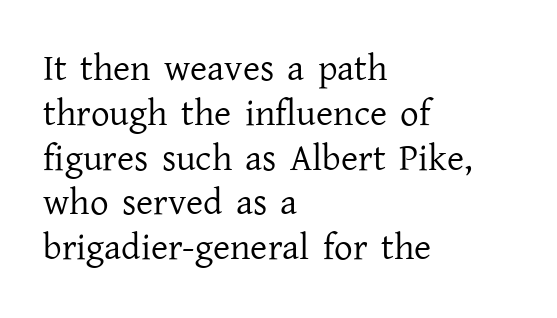
The image shows 37 px regular-weight serif type, upright; set left-aligned, line spacing 1.21x, normal letter spacing, not underlined; low stroke contrast and a medium x-height.
